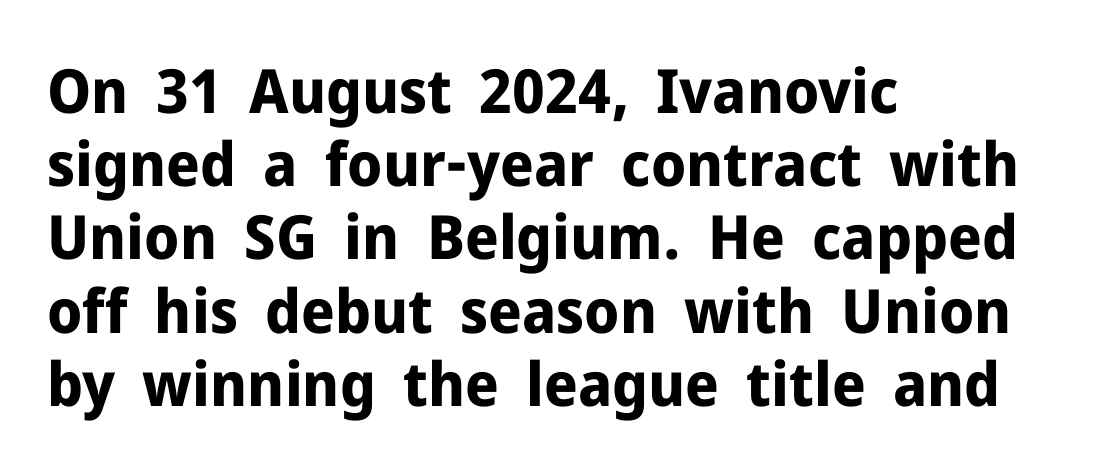
Q: Is the text bold? A: Yes.
Q: Is the text italic (slanted)? A: No, it is upright.
Q: Is the typeface a serif or a sans-serif typeface? A: Sans-serif.
Q: Is the text underlined? A: No.
Q: How is the paragraph aligned? A: Left-aligned.
Q: Is the spacing between letters normal or unusually wide? A: Normal.
Q: Width (condensed, normal, or wide)? A: Normal.
Q: Stroke contrast? A: Low.
Q: x-height? A: Medium.
Q: Monospaced? A: No.
